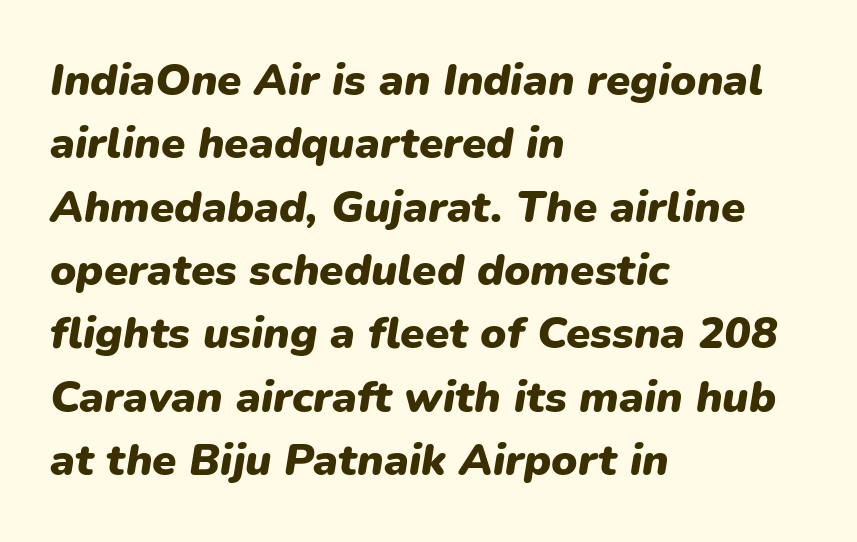
These lines keep a tight, regular rhythm from letter to letter. The glyphs are unaccompanied by any horizontal stroke below them. One glance says typical: line gaps are just what's usual. Every character sits at an angle, as italics do. Does the weight exceed regular? Yes, all the way to bold. Is this a fixed-width face? No — the glyphs have proportional, varying widths.
